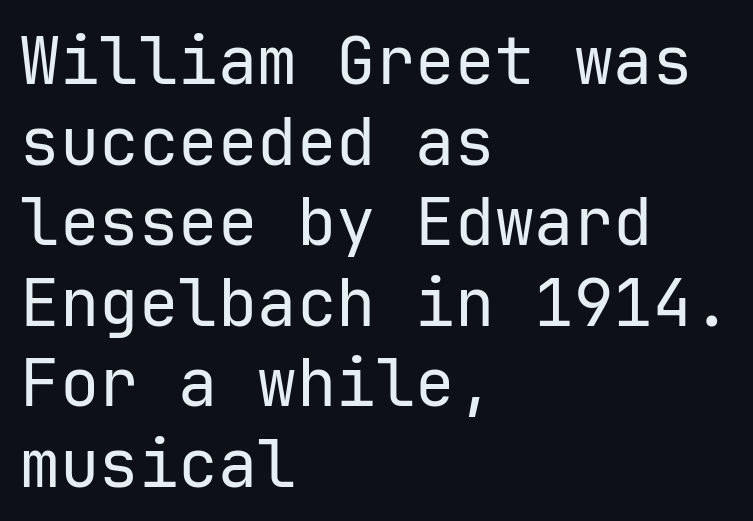
The image shows 66 px regular-weight sans-serif type, upright; set left-aligned, line spacing 1.22x, normal letter spacing, not underlined; low stroke contrast and a medium x-height.
